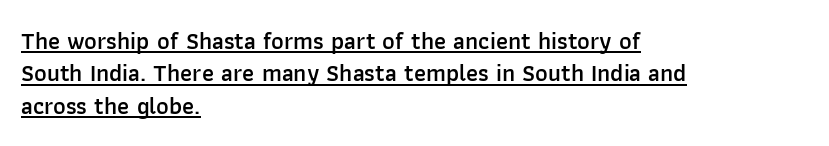
{"italic": "no", "bold": "semi", "underline": "yes", "align": "left", "line_spacing": "normal", "line_spacing_ratio": 1.35, "letter_spacing": "normal", "letter_spacing_em": 0.0, "glyph_px": 24}
